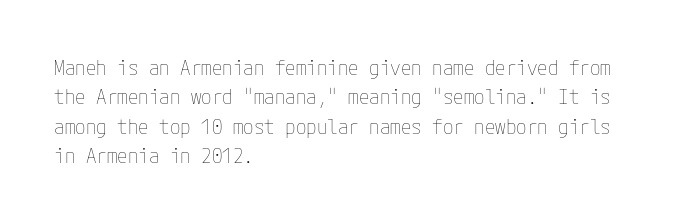
The image shows 21 px text type, upright; set left-aligned, normal line spacing (1.4x), normal letter spacing, not underlined.
